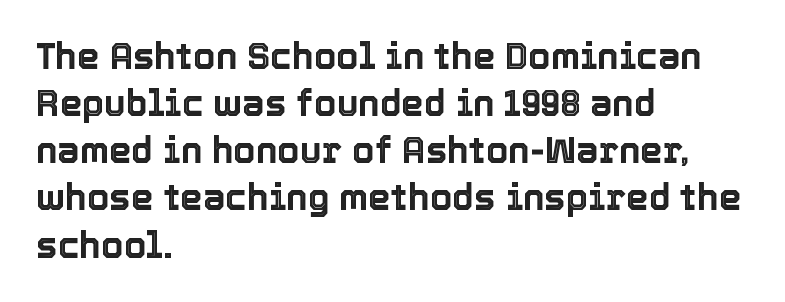
The image shows 36 px text type, upright; set left-aligned, normal line spacing (1.31x), normal letter spacing, not underlined; a medium x-height.
